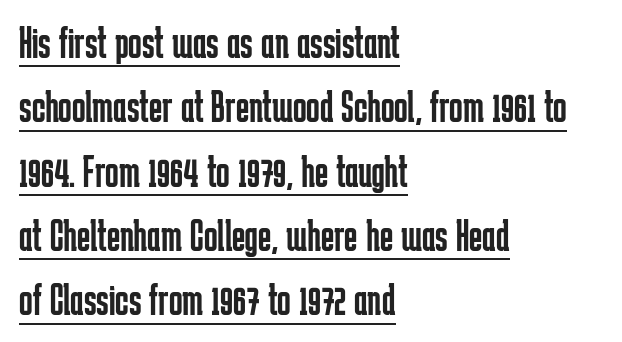
{"serif": "no", "italic": "no", "bold": "no", "weight": "regular", "width": "condensed", "stroke_contrast": "low", "x_height": "medium", "monospaced": "no", "underline": "yes", "align": "left", "line_spacing": "normal", "line_spacing_ratio": 1.43, "letter_spacing": "normal", "letter_spacing_em": 0.0, "glyph_px": 45}
